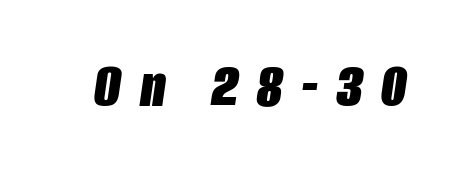
{"italic": "yes", "lean": "right", "slant_degrees": 8, "bold": "yes", "weight": "bold", "width": "condensed", "stroke_contrast": "low", "x_height": "large", "monospaced": "no", "underline": "no", "letter_spacing": "wide", "letter_spacing_em": 0.28, "glyph_px": 66}
